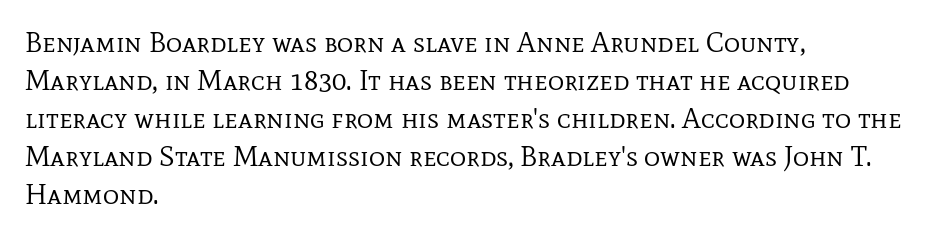
The image shows 28 px regular-weight serif type, upright; set left-aligned, normal line spacing (1.36x), normal letter spacing, not underlined; low stroke contrast and a medium x-height.
